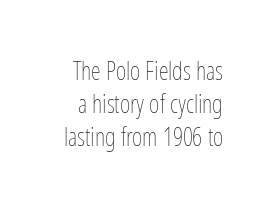
The image shows 25 px text type, upright; set normal line spacing (1.33x), normal letter spacing, not underlined.
